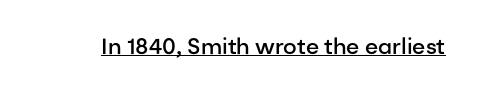
Q: Is the text bold? A: Semi-bold.
Q: Is the text italic (slanted)? A: No, it is upright.
Q: Is the text underlined? A: Yes.
Q: Is the spacing between letters normal or unusually wide? A: Normal.
